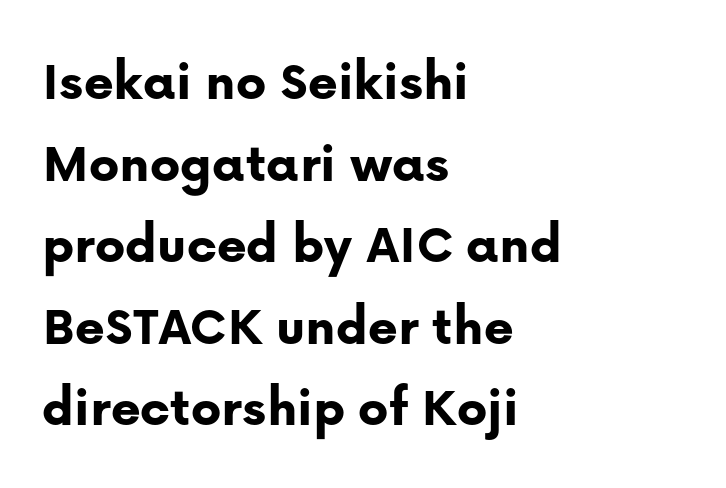
All the whitespace from short lines collects on the right. Quick note: not italic, upright. Do the characters align in a grid? No, the font is proportional. The text was rendered using a sans face with plain stroke endings. Weight check: bold — yes, fully. In terms of leading, this rendering sits right in the middle.
